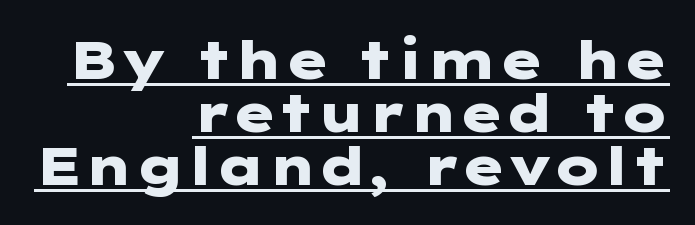
The image shows 53 px heavy, wide sans-serif type, upright; set right-aligned, tight line spacing (1.0x), normal letter spacing, underlined; low stroke contrast and a medium x-height.
